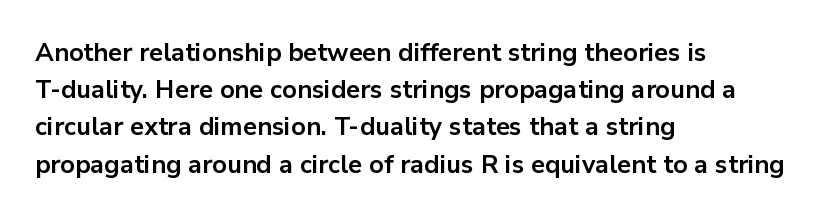
Italic: no, the glyphs are upright roman. Weight: bold. A typesetter would call this zero additional tracking. Does the copy run flush right? No — it runs flush left. In terms of leading, this rendering sits right in the middle. Quick note: underline off.
